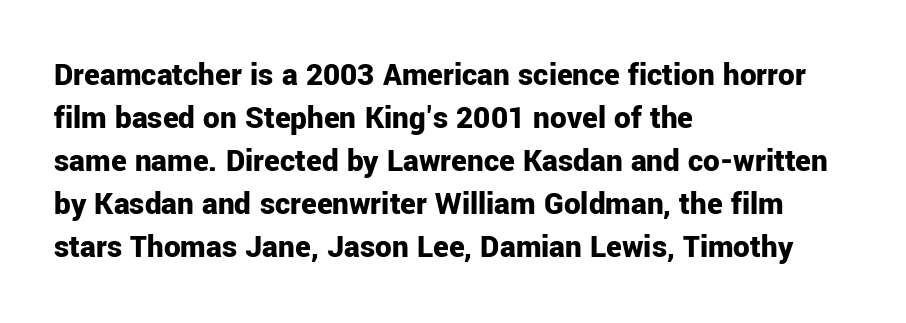
The image shows 33 px bold sans-serif type, upright; set left-aligned, normal line spacing (1.3x), normal letter spacing, not underlined; low stroke contrast and a medium x-height.
